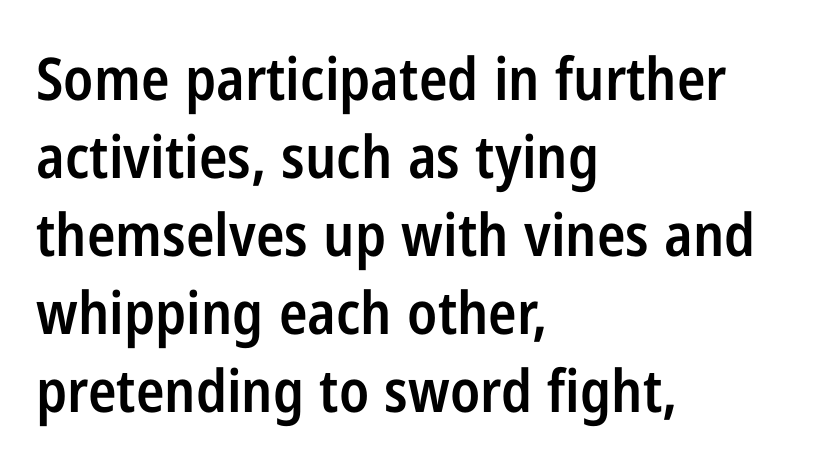
Q: Is the text bold? A: Semi-bold.
Q: Is the text italic (slanted)? A: No, it is upright.
Q: Is the typeface a serif or a sans-serif typeface? A: Sans-serif.
Q: Is the text underlined? A: No.
Q: How is the paragraph aligned? A: Left-aligned.
Q: Is the spacing between letters normal or unusually wide? A: Normal.
Q: Is the spacing between lines tight, normal or loose? A: Normal.
Q: Width (condensed, normal, or wide)? A: Condensed.
Q: Stroke contrast? A: Low.
Q: x-height? A: Medium.
Q: Monospaced? A: No.
